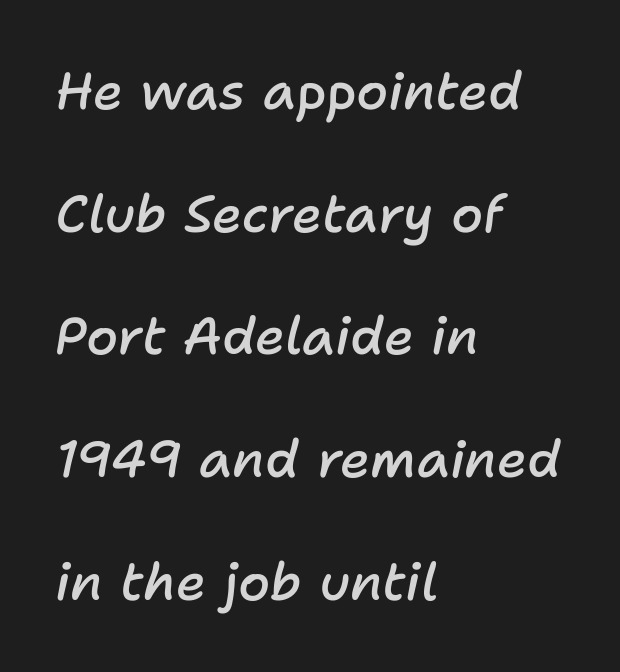
Q: Is the text bold? A: Semi-bold.
Q: Is the text italic (slanted)? A: Yes, it leans right by about 11 degrees.
Q: Is the text underlined? A: No.
Q: How is the paragraph aligned? A: Left-aligned.
Q: Is the spacing between letters normal or unusually wide? A: Normal.
Q: Is the spacing between lines tight, normal or loose? A: Loose.
Q: Width (condensed, normal, or wide)? A: Normal.
Q: Stroke contrast? A: Low.
Q: x-height? A: Medium.
Q: Monospaced? A: No.
